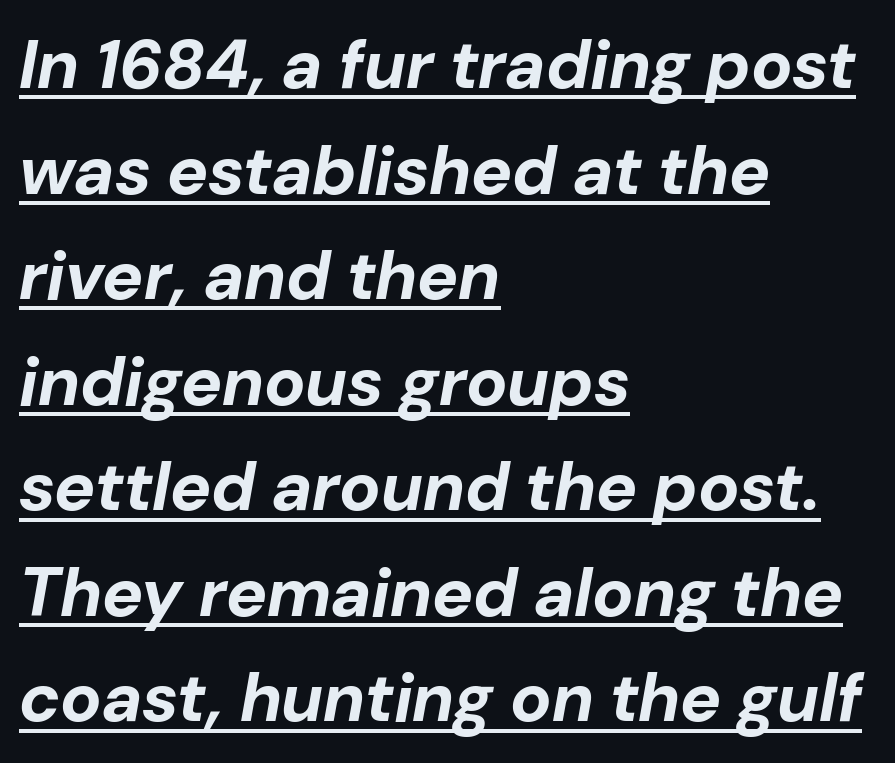
The axis of the letterforms is tilted away from vertical. The sample's only ornament is a line tracing under the words. Teacher's note: observe the even left margin — that is flush-left alignment. Does the leading feel generous? No, just average.
